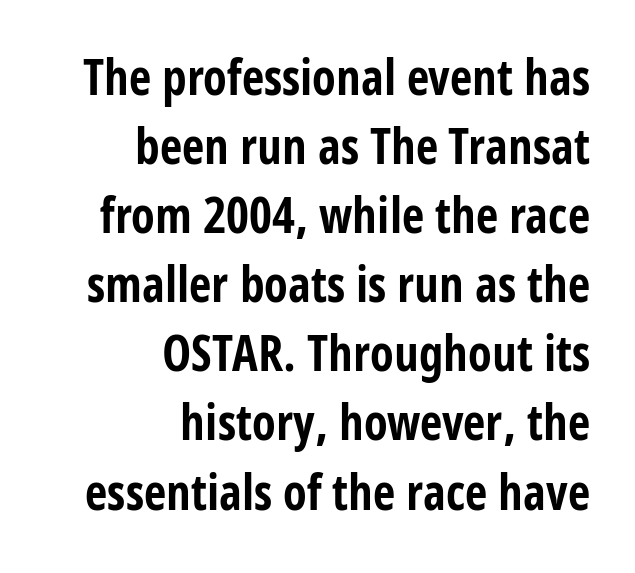
The image shows 49 px bold, condensed sans-serif type, upright; set right-aligned, normal line spacing (1.41x), normal letter spacing, not underlined; low stroke contrast and a large x-height.
